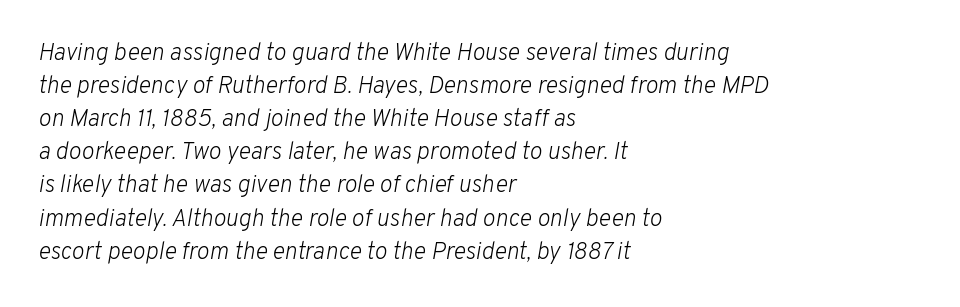
Q: Is the text bold? A: No.
Q: Is the text italic (slanted)? A: Yes, it leans right by about 10 degrees.
Q: Is the text underlined? A: No.
Q: How is the paragraph aligned? A: Left-aligned.
Q: Is the spacing between letters normal or unusually wide? A: Normal.
Q: Is the spacing between lines tight, normal or loose? A: Normal.
